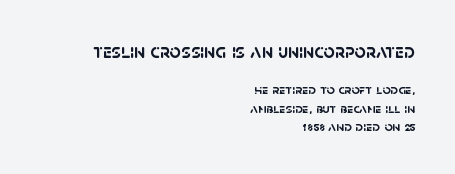
If you measured baseline to baseline, you'd find a middling distance. Size contrast runs from large at the top to small at the bottom. Teacher's note: observe the even right margin — that is flush-right alignment. Each row of text sits above clean, open space. I'd describe the lettering as bold — thick and assertive. The face used here is rendered with its standard letterfit.
